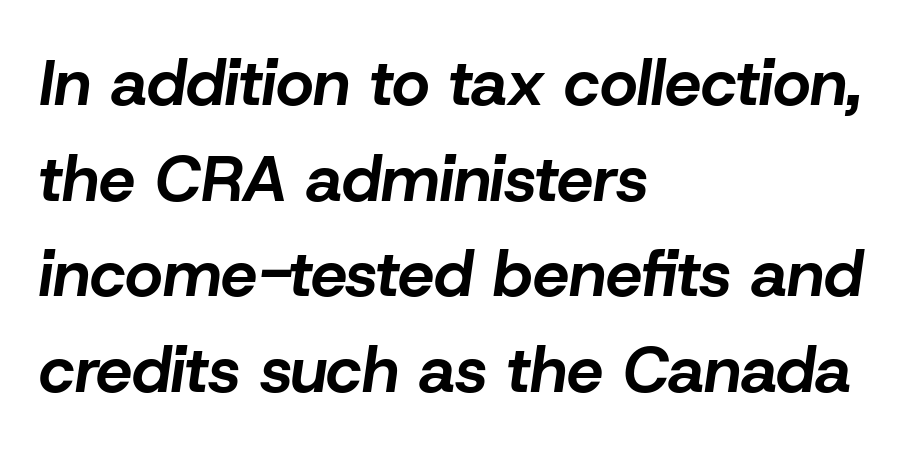
The specimen omits any rule beneath the text block's lines. The rendering uses natural spacing where letterforms have individual widths. Is the type bold? Yes — the strokes are clearly thick and heavy. An italicized treatment has been applied to the whole sample. Tracking value appears to be zero — textbook default spacing. The space between consecutive lines is moderate.
